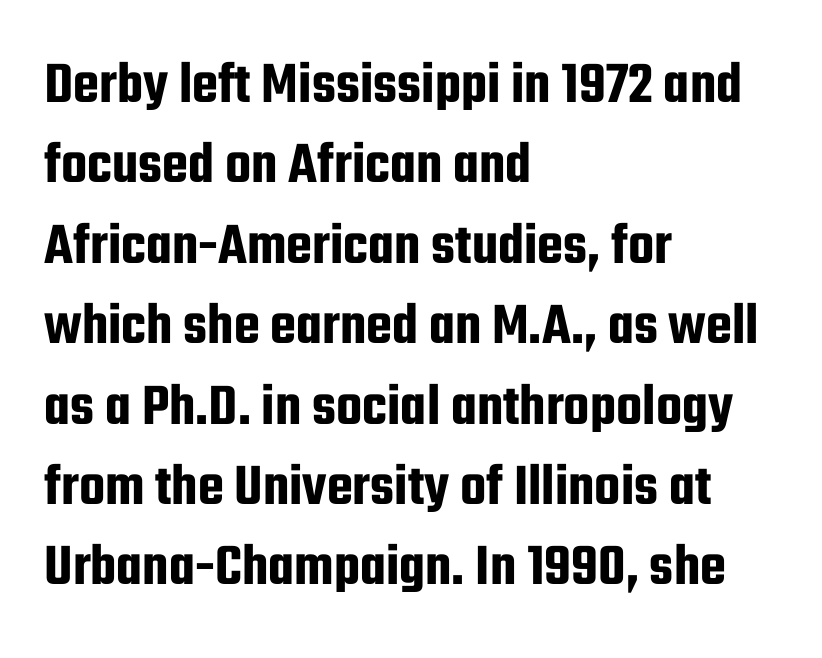
Here the designer chose a conventional face with non-uniform glyph widths. Examine the stroke ends and you'll find no serifs. Italic? Not at all — the glyphs are vertical. The compositor pushed each line to the left boundary. Standard letterfit; no display-style spreading of the glyphs.
